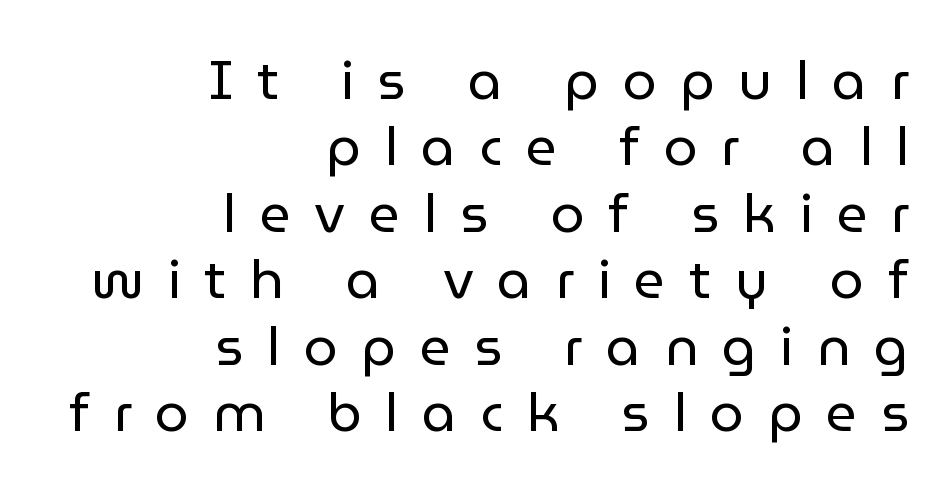
The rendering anchors every line to the right-hand side. Does the lettering tilt? It doesn't — this is upright. Observe the wide spacing: letters keep a clear distance from each other. This rendering features lettering with no underline. Is the type heavy? It reads as light-to-regular instead.
